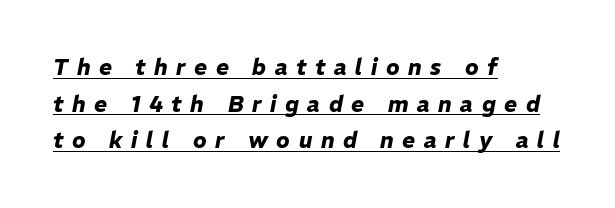
Q: Is the text bold? A: Yes.
Q: Is the text italic (slanted)? A: Yes, it leans right by about 11 degrees.
Q: Is the text underlined? A: Yes.
Q: How is the paragraph aligned? A: Left-aligned.
Q: Is the spacing between letters normal or unusually wide? A: Unusually wide.
Q: Is the spacing between lines tight, normal or loose? A: Normal.
